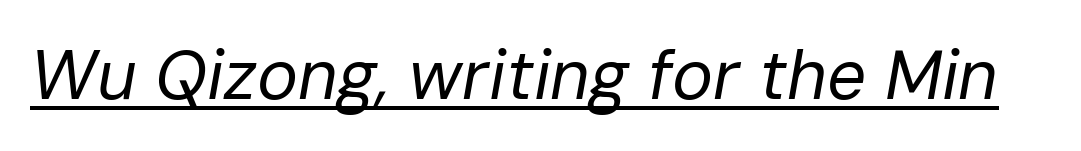
The image shows 69 px regular-weight type, italic (leaning right); set normal letter spacing, underlined; low stroke contrast and a medium x-height.
